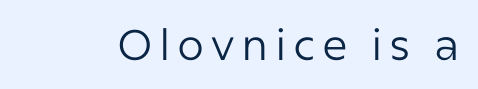
{"serif": "no", "italic": "no", "bold": "no", "weight": "regular", "width": "normal", "stroke_contrast": "low", "x_height": "medium", "monospaced": "no", "underline": "no", "glyph_px": 43}
